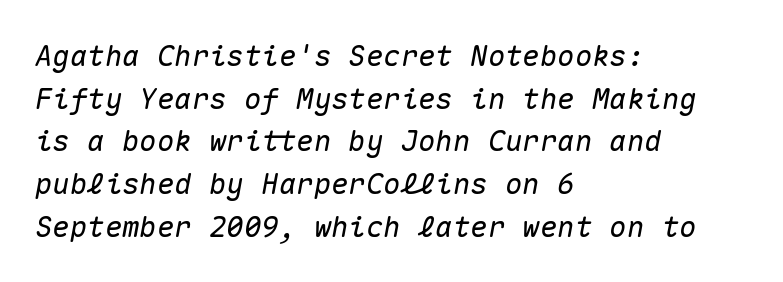
The image shows 29 px text type, italic (leaning right), monospaced; set left-aligned, normal line spacing (1.47x), normal letter spacing, not underlined; medium stroke contrast and a medium x-height.
